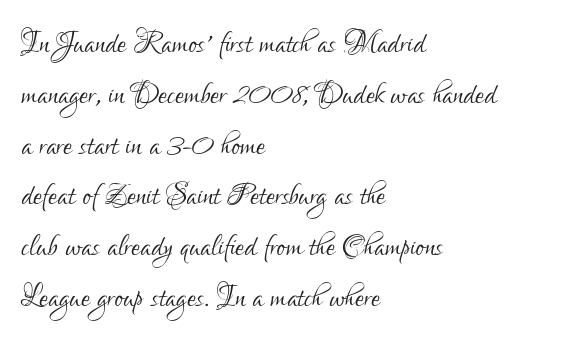
{"serif": "no", "bold": "no", "weight": "light", "width": "condensed", "stroke_contrast": "low", "x_height": "small", "monospaced": "no", "underline": "no", "align": "left", "line_spacing": "normal", "line_spacing_ratio": 1.27, "letter_spacing": "normal", "letter_spacing_em": 0.0, "glyph_px": 40}
